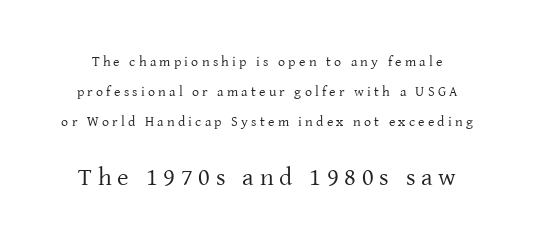
Q: Is the text bold? A: No.
Q: Is the text italic (slanted)? A: No, it is upright.
Q: Is the text underlined? A: No.
Q: Is the spacing between letters normal or unusually wide? A: Unusually wide.
Q: Is the spacing between lines tight, normal or loose? A: Loose.
Q: Which block of text is set in a larger size, the first (top) or the second (bottom)? A: The second (bottom) one.
